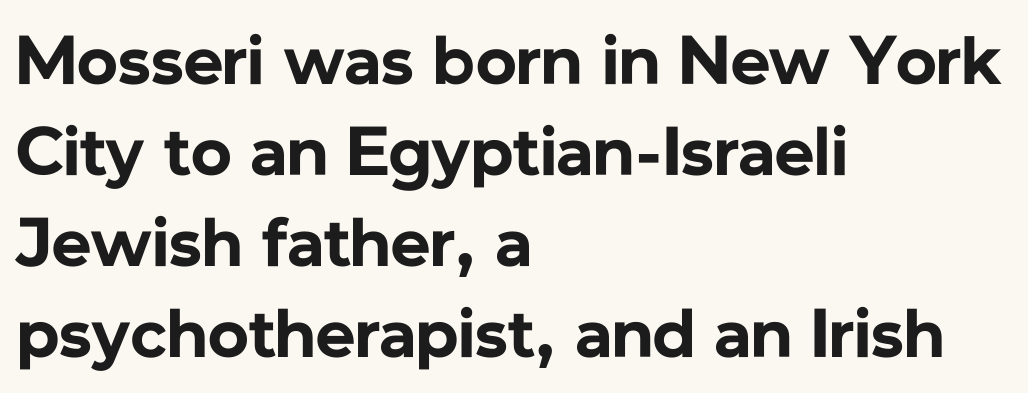
The image shows 69 px bold sans-serif type, upright; set left-aligned, normal line spacing (1.32x), normal letter spacing, not underlined; low stroke contrast and a medium x-height.
